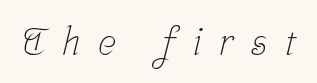
The space beneath each line is pristine and unruled. This sample uses expanded letter spacing, leaving extra air between glyphs. The passage shown is typed in a proportional face where columns would drift. Each letter's strokes conclude with small projecting serifs. A quiet, ordinary-to-light weight characterises the typeface.
